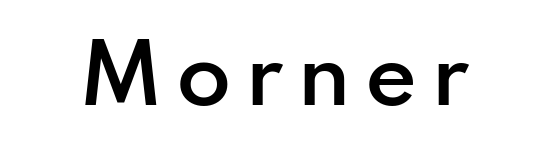
Font category for this specimen: sans-serif. The glyphs are unaccompanied by any horizontal stroke below them. Posture: straight, roman, zero tilt. The typesetting leans somewhat heavy: a semibold. Here the designer chose a conventional face with non-uniform glyph widths.
